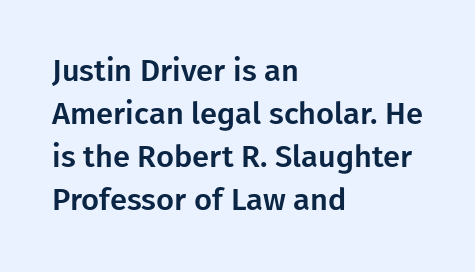
Q: Is the text italic (slanted)? A: No, it is upright.
Q: Is the typeface a serif or a sans-serif typeface? A: Sans-serif.
Q: Is the text underlined? A: No.
Q: How is the paragraph aligned? A: Left-aligned.
Q: Is the spacing between letters normal or unusually wide? A: Normal.
Q: Is the spacing between lines tight, normal or loose? A: Normal.
Q: Width (condensed, normal, or wide)? A: Normal.
Q: Stroke contrast? A: Low.
Q: x-height? A: Medium.
Q: Monospaced? A: No.
